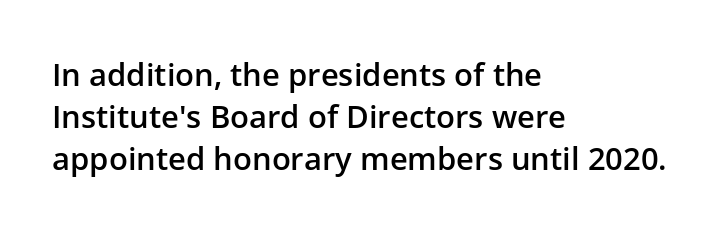
The image shows 31 px semibold sans-serif type, upright; set left-aligned, normal line spacing (1.36x), normal letter spacing, not underlined; low stroke contrast and a medium x-height.
